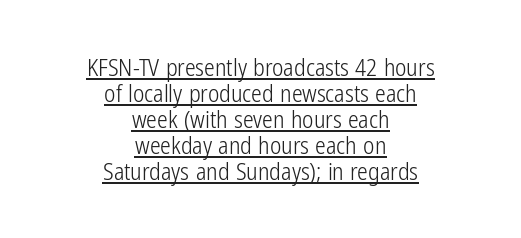
Q: Is the text bold? A: No.
Q: Is the text italic (slanted)? A: No, it is upright.
Q: Is the text underlined? A: Yes.
Q: How is the paragraph aligned? A: Centered.
Q: Is the spacing between letters normal or unusually wide? A: Normal.
Q: Is the spacing between lines tight, normal or loose? A: Tight.
